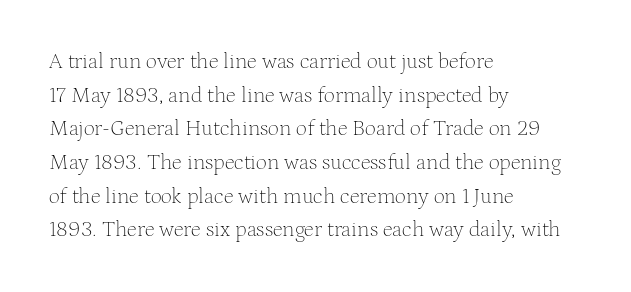
Unbolded letterforms with no extra heft. The letterforms sit shoulder to shoulder at normal distance. Line spacing here is normal. Glance below the letters and you will spot only blank space. Visually the block forms a straight wall on the left and a jagged coastline on the right.
